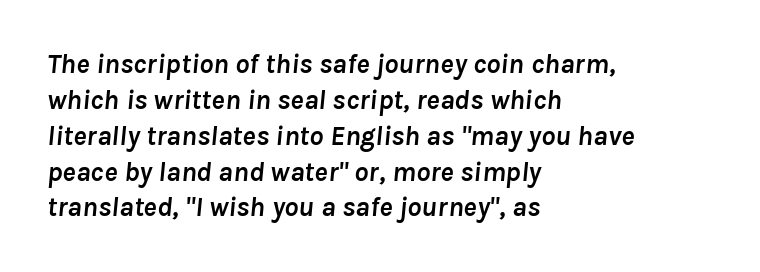
Q: Is the text bold? A: Yes.
Q: Is the text italic (slanted)? A: Yes, it leans right by about 8 degrees.
Q: Is the text underlined? A: No.
Q: How is the paragraph aligned? A: Left-aligned.
Q: Is the spacing between letters normal or unusually wide? A: Normal.
Q: Is the spacing between lines tight, normal or loose? A: Normal.
Q: Width (condensed, normal, or wide)? A: Normal.
Q: Stroke contrast? A: Low.
Q: x-height? A: Medium.
Q: Monospaced? A: No.
